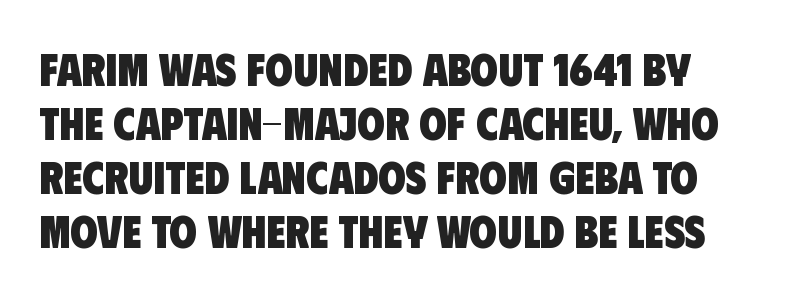
These lines are rendered in a variable-pitch font. The words here are not underlined. Students, note that the glyphs here touch the page at normal intervals. Regarding serifs, this sample does without them.
